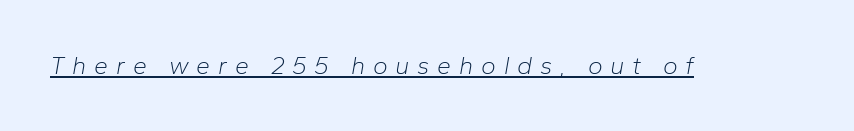
A rule runs beneath these lines of type. This rendering widens character spacing well past its baseline value. If you drew a line through each stem, it would be angled. Stroke thickness stays within the range of a standard reading face or lighter.
